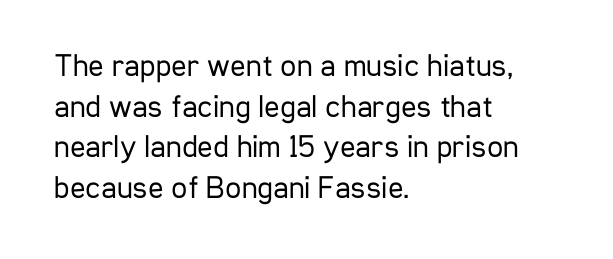
The image shows 32 px regular-weight, condensed sans-serif type, upright; set left-aligned, normal line spacing (1.27x), normal letter spacing, not underlined; low stroke contrast and a medium x-height.
